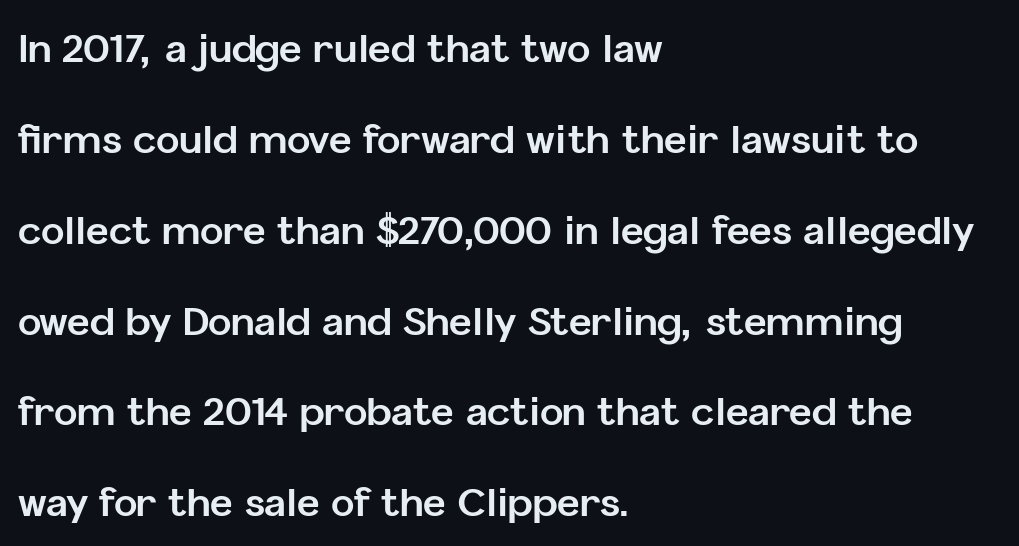
Q: Is the text bold? A: Yes.
Q: Is the text italic (slanted)? A: No, it is upright.
Q: Is the typeface a serif or a sans-serif typeface? A: Sans-serif.
Q: Is the text underlined? A: No.
Q: How is the paragraph aligned? A: Left-aligned.
Q: Is the spacing between letters normal or unusually wide? A: Normal.
Q: Is the spacing between lines tight, normal or loose? A: Loose.
Q: Width (condensed, normal, or wide)? A: Normal.
Q: Stroke contrast? A: Low.
Q: x-height? A: Medium.
Q: Monospaced? A: No.
